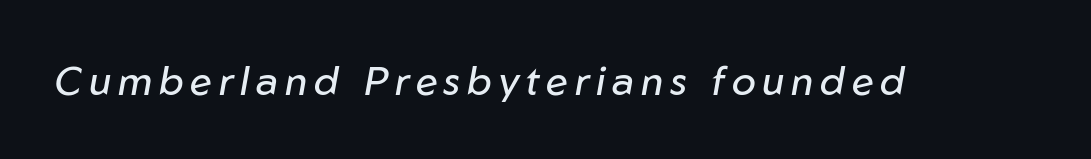
{"italic": "yes", "lean": "right", "slant_degrees": 10, "bold": "no", "weight": "regular", "width": "normal", "stroke_contrast": "low", "x_height": "medium", "monospaced": "no", "underline": "no", "glyph_px": 40}
